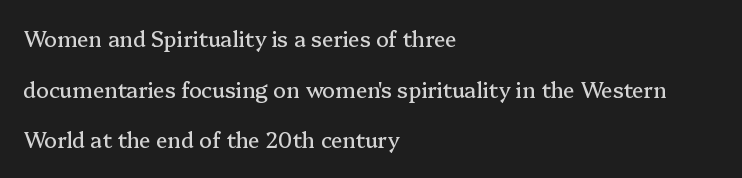
{"italic": "no", "underline": "no", "align": "left", "line_spacing": "loose", "line_spacing_ratio": 2.41, "letter_spacing": "normal", "letter_spacing_em": 0.0, "glyph_px": 21}
